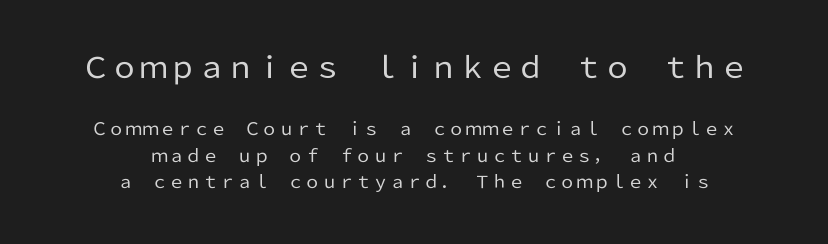
{"serif": "no", "italic": "no", "bold": "no", "weight": "regular", "width": "normal", "stroke_contrast": "low", "x_height": "medium", "monospaced": "no", "underline": "no", "align": "center", "line_spacing": "normal", "line_spacing_ratio": 1.56, "letter_spacing": "normal", "letter_spacing_em": 0.0, "larger_block": "first", "size_ratio": 1.71, "glyph_px": 29}
